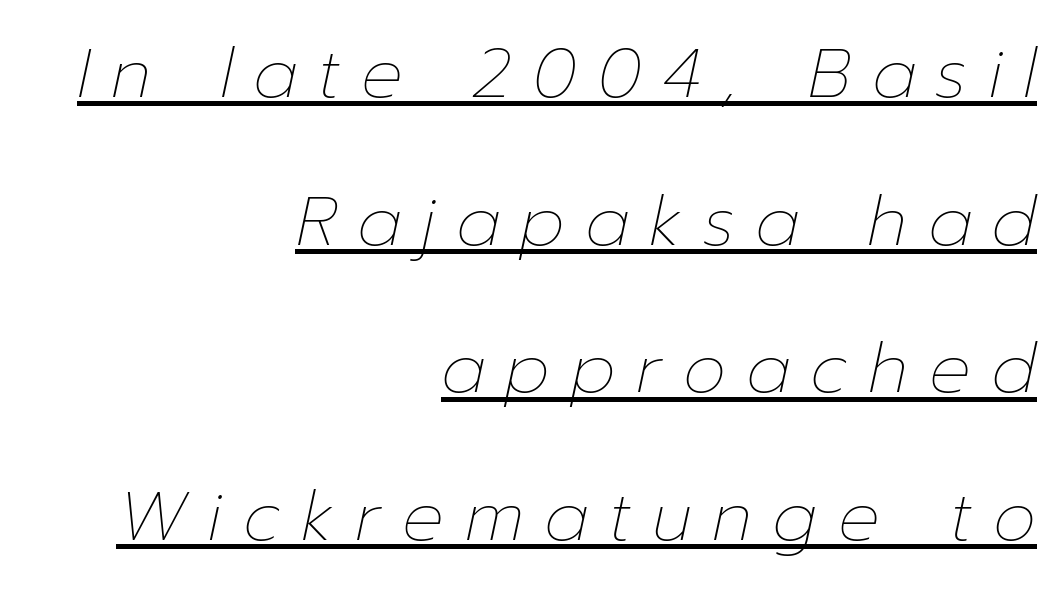
{"italic": "yes", "lean": "right", "slant_degrees": 12, "bold": "no", "weight": "thin", "width": "normal", "stroke_contrast": "low", "x_height": "medium", "monospaced": "no", "underline": "yes", "align": "right", "line_spacing": "loose", "line_spacing_ratio": 2.14, "letter_spacing": "wide", "letter_spacing_em": 0.3, "glyph_px": 69}
